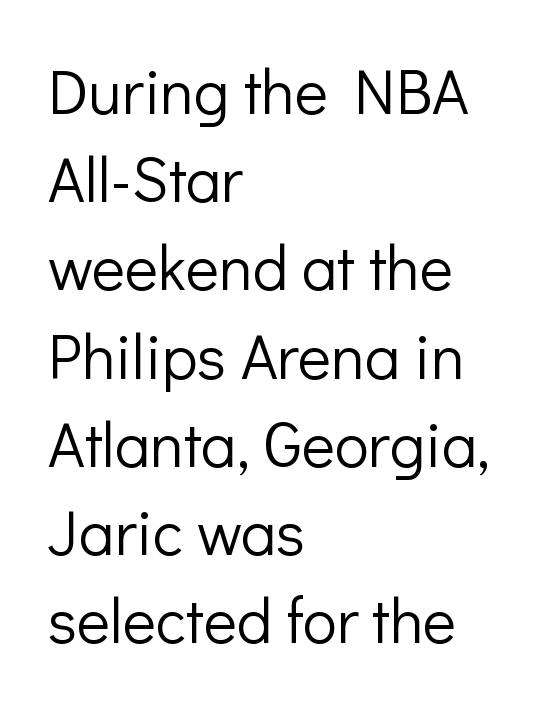
Q: Is the text bold? A: No.
Q: Is the text italic (slanted)? A: No, it is upright.
Q: Is the typeface a serif or a sans-serif typeface? A: Sans-serif.
Q: Is the text underlined? A: No.
Q: How is the paragraph aligned? A: Left-aligned.
Q: Is the spacing between letters normal or unusually wide? A: Normal.
Q: Is the spacing between lines tight, normal or loose? A: Normal.
Q: Width (condensed, normal, or wide)? A: Normal.
Q: Stroke contrast? A: Low.
Q: x-height? A: Medium.
Q: Monospaced? A: No.
